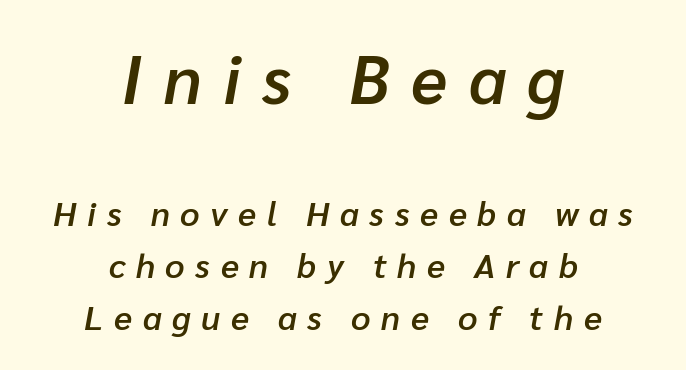
The image shows 68 px semibold type, italic (leaning right); set centered, normal line spacing (1.53x), unusually wide letter spacing (+0.31 em), not underlined; the first (top) block is 2.0x larger; low stroke contrast and a medium x-height.
